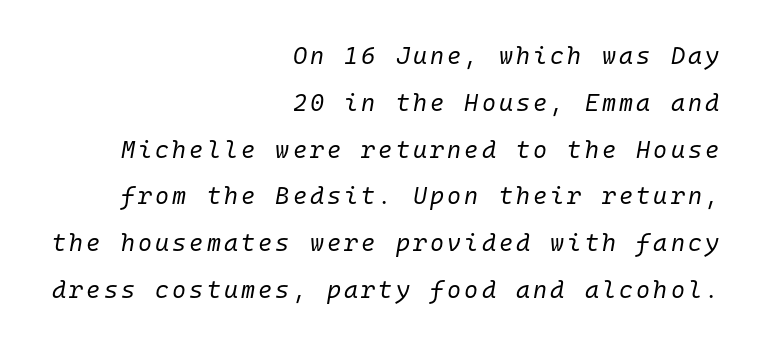
Q: Is the text bold? A: No.
Q: Is the text italic (slanted)? A: Yes, it leans right by about 10 degrees.
Q: Is the text underlined? A: No.
Q: How is the paragraph aligned? A: Right-aligned.
Q: Is the spacing between lines tight, normal or loose? A: Loose.
